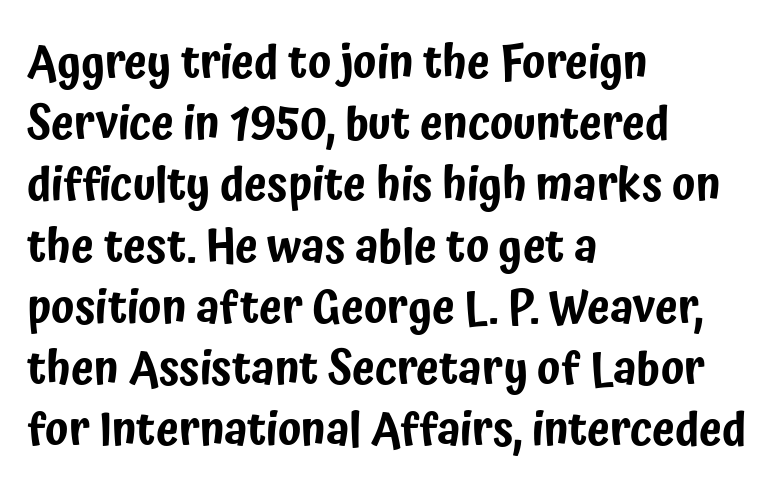
Q: Is the text italic (slanted)? A: No, it is upright.
Q: Is the typeface a serif or a sans-serif typeface? A: Sans-serif.
Q: Is the text underlined? A: No.
Q: How is the paragraph aligned? A: Left-aligned.
Q: Is the spacing between letters normal or unusually wide? A: Normal.
Q: Is the spacing between lines tight, normal or loose? A: Normal.
Q: Width (condensed, normal, or wide)? A: Condensed.
Q: Stroke contrast? A: Low.
Q: x-height? A: Medium.
Q: Monospaced? A: No.
